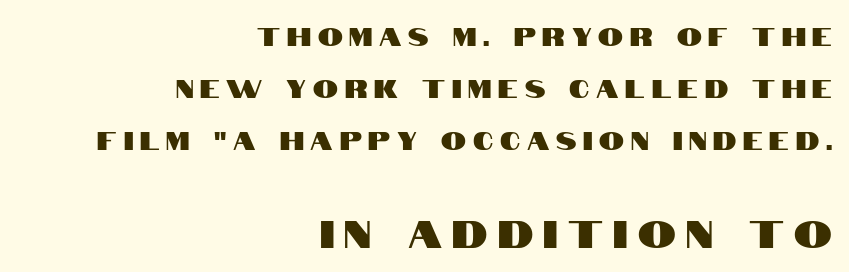
The image shows 38 px condensed sans-serif type, upright; set right-aligned, loose line spacing (2.09x), unusually wide letter spacing (+0.27 em), not underlined; the second (bottom) block is 1.52x larger; high stroke contrast and a large x-height.
